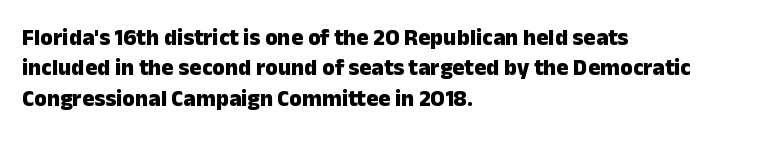
The image shows 23 px bold type, upright; set left-aligned, normal line spacing (1.32x), normal letter spacing, not underlined.
